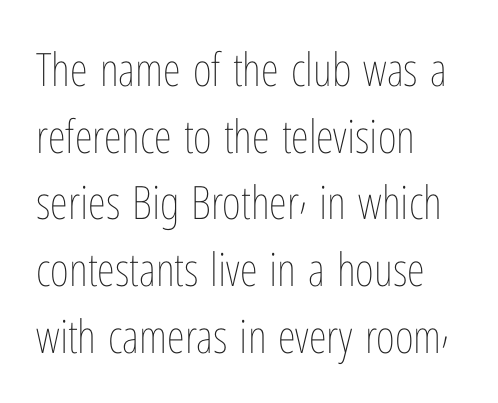
{"italic": "no", "bold": "no", "weight": "thin", "width": "condensed", "stroke_contrast": "low", "x_height": "medium", "monospaced": "no", "underline": "no", "align": "left", "line_spacing": "normal", "line_spacing_ratio": 1.45, "letter_spacing": "normal", "letter_spacing_em": 0.0, "glyph_px": 46}
